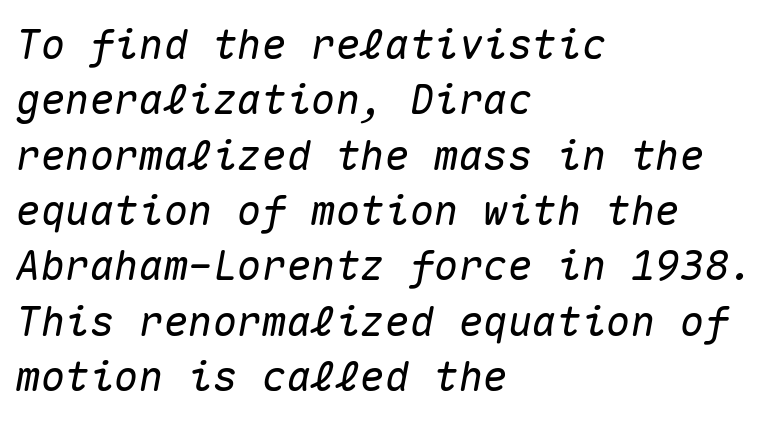
{"italic": "yes", "lean": "right", "slant_degrees": 10, "width": "normal", "stroke_contrast": "medium", "x_height": "medium", "monospaced": "yes", "underline": "no", "align": "left", "line_spacing": "normal", "line_spacing_ratio": 1.35, "letter_spacing": "normal", "letter_spacing_em": 0.0, "glyph_px": 41}
